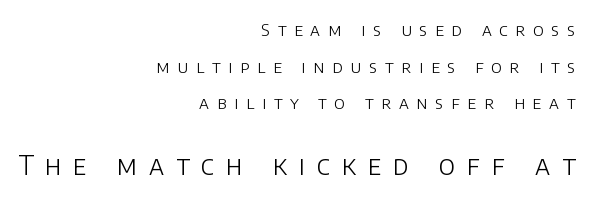
The image shows 26 px text type, upright; set right-aligned, loose line spacing (2.15x), unusually wide letter spacing (+0.46 em), not underlined; the second (bottom) block is 1.53x larger.
